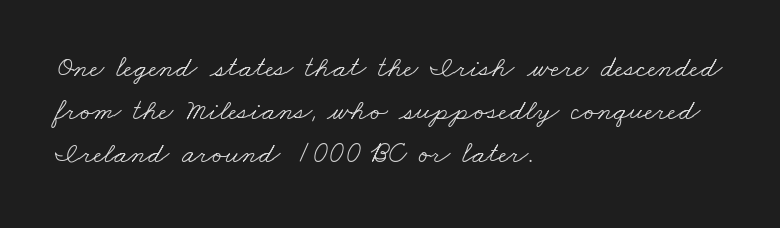
Vertical stems look standard width or narrower in stroke. Note the varied advance widths — an 'i' is clearly narrower than an 'm'. Tracking here is standard; glyphs follow each other at the usual distance. The glyphs in this specimen are seriffed. This sample keeps an unexceptional amount of space between lines.
